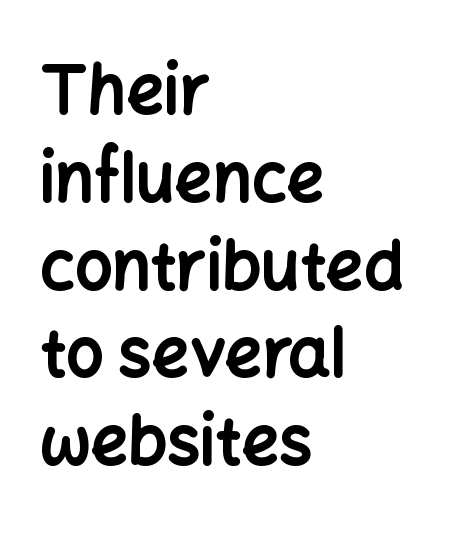
Q: Is the text bold? A: Yes.
Q: Is the text italic (slanted)? A: No, it is upright.
Q: Is the typeface a serif or a sans-serif typeface? A: Sans-serif.
Q: Is the text underlined? A: No.
Q: How is the paragraph aligned? A: Left-aligned.
Q: Is the spacing between letters normal or unusually wide? A: Normal.
Q: Is the spacing between lines tight, normal or loose? A: Normal.
Q: Width (condensed, normal, or wide)? A: Normal.
Q: Stroke contrast? A: Low.
Q: x-height? A: Medium.
Q: Monospaced? A: No.
